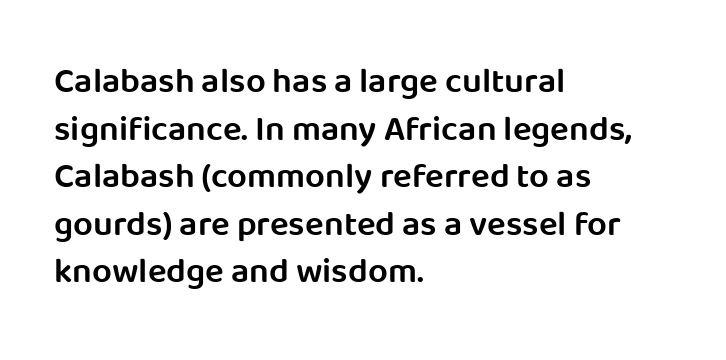
The image shows 35 px semibold sans-serif type, upright; set left-aligned, normal line spacing (1.36x), normal letter spacing, not underlined; low stroke contrast and a large x-height.
